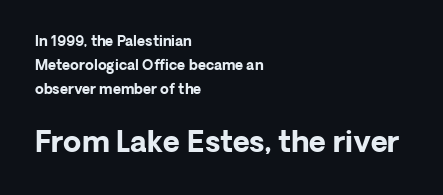
The image shows 29 px bold sans-serif type, upright; set left-aligned, normal line spacing (1.7x), normal letter spacing, not underlined; the second (bottom) block is 2.07x larger; low stroke contrast and a medium x-height.
